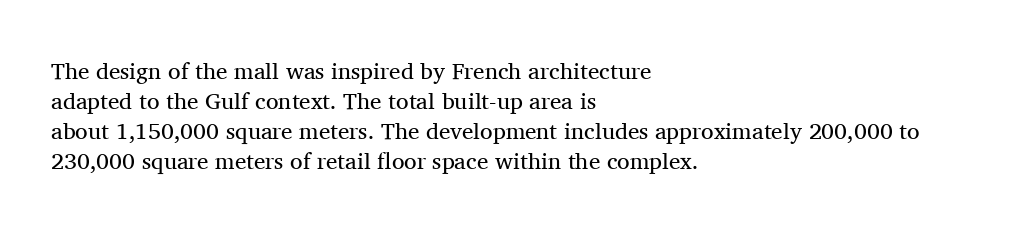
Teacher's note: observe the even left margin — that is flush-left alignment. Does extra space separate the letters? No, they use regular spacing. In terms of posture, this sample is upright. The glyphs are unaccompanied by any horizontal stroke below them. The lines sit at an ordinary, default distance from one another.
